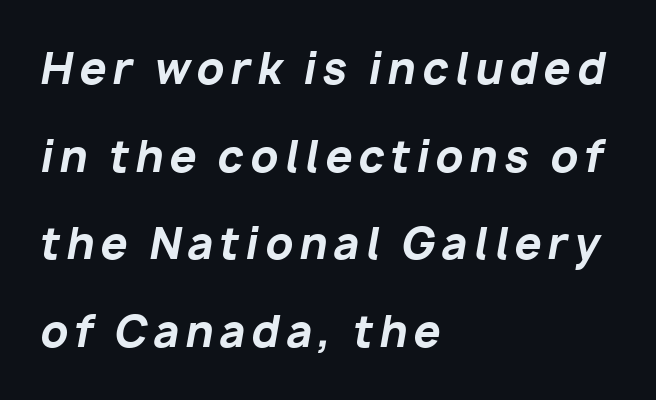
Check under the words: just untouched page. The space between consecutive lines is lavish. Each line starts at the same left margin while the right side varies. Posture: slanted.
